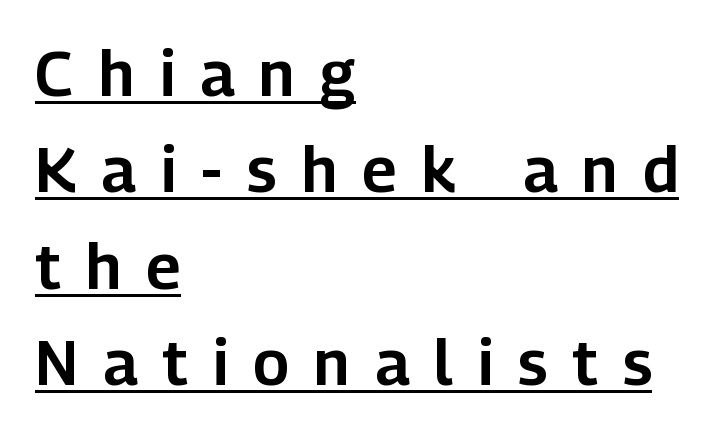
{"serif": "no", "italic": "no", "width": "normal", "stroke_contrast": "low", "x_height": "medium", "monospaced": "no", "underline": "yes", "align": "left", "line_spacing": "normal", "line_spacing_ratio": 1.53, "letter_spacing": "wide", "letter_spacing_em": 0.4, "glyph_px": 63}
